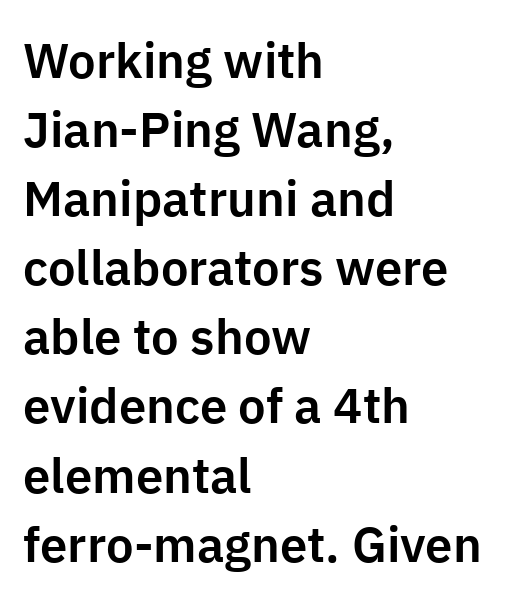
{"serif": "no", "italic": "no", "width": "normal", "stroke_contrast": "low", "x_height": "medium", "monospaced": "no", "underline": "no", "align": "left", "line_spacing": "normal", "line_spacing_ratio": 1.41, "letter_spacing": "normal", "letter_spacing_em": 0.0, "glyph_px": 49}
